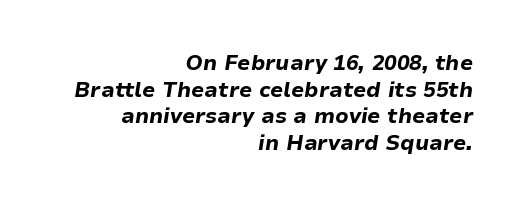
{"italic": "yes", "lean": "right", "slant_degrees": 9, "bold": "yes", "underline": "no", "align": "right", "line_spacing": "normal", "line_spacing_ratio": 1.27, "letter_spacing": "normal", "letter_spacing_em": 0.0, "glyph_px": 21}
